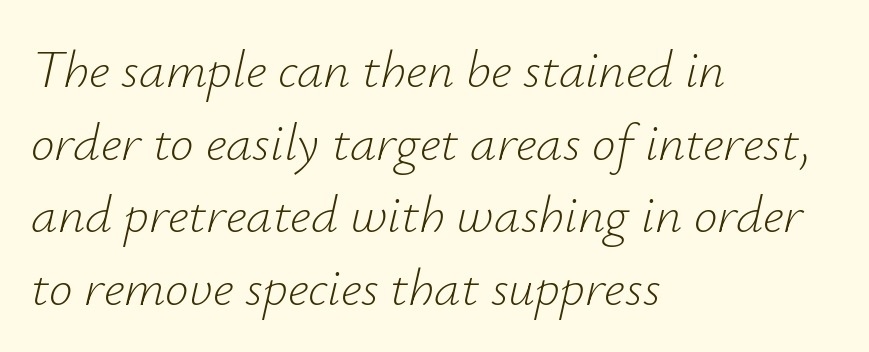
{"italic": "yes", "lean": "right", "slant_degrees": 12, "bold": "no", "weight": "light", "width": "normal", "stroke_contrast": "low", "x_height": "small", "monospaced": "no", "underline": "no", "align": "left", "line_spacing": "normal", "line_spacing_ratio": 1.37, "letter_spacing": "normal", "letter_spacing_em": 0.0, "glyph_px": 53}
